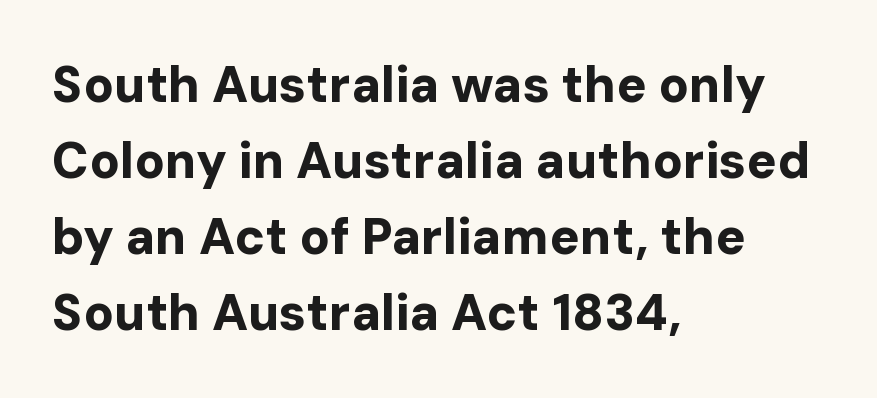
The image shows 50 px bold sans-serif type, upright; set left-aligned, normal line spacing (1.52x), normal letter spacing, not underlined; low stroke contrast and a medium x-height.
